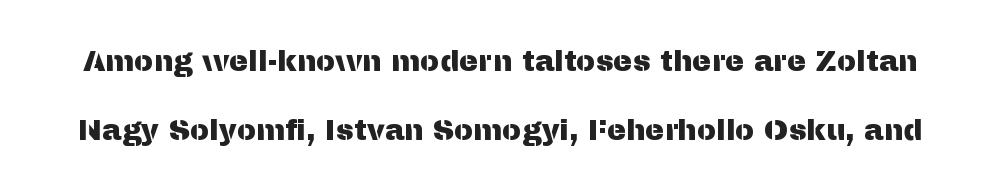
The image shows 29 px sans-serif type, upright; set loose line spacing (2.37x), normal letter spacing, not underlined; medium stroke contrast and a medium x-height.
